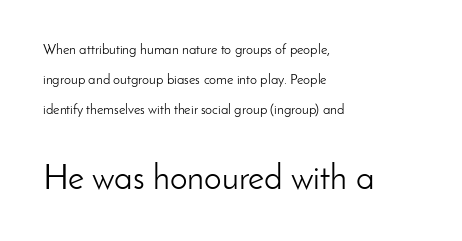
Q: Is the text bold? A: No.
Q: Is the text italic (slanted)? A: No, it is upright.
Q: Is the typeface a serif or a sans-serif typeface? A: Sans-serif.
Q: Is the text underlined? A: No.
Q: How is the paragraph aligned? A: Left-aligned.
Q: Is the spacing between letters normal or unusually wide? A: Normal.
Q: Is the spacing between lines tight, normal or loose? A: Loose.
Q: Which block of text is set in a larger size, the first (top) or the second (bottom)? A: The second (bottom) one.
Q: Width (condensed, normal, or wide)? A: Normal.
Q: Stroke contrast? A: Low.
Q: x-height? A: Small.
Q: Monospaced? A: No.
